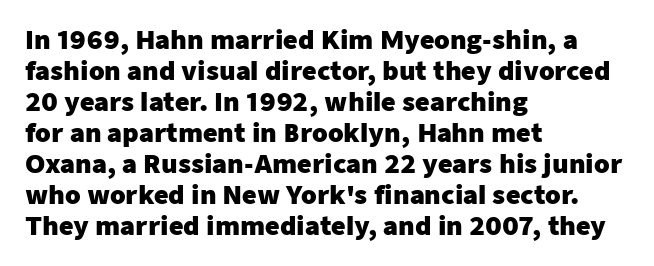
You'd pick this weight for a headline — it's a proper bold. Upright lettering throughout. Nothing unusual about the tracking: characters are spaced as the font intends. Check the space under the baseline: it is left empty.
